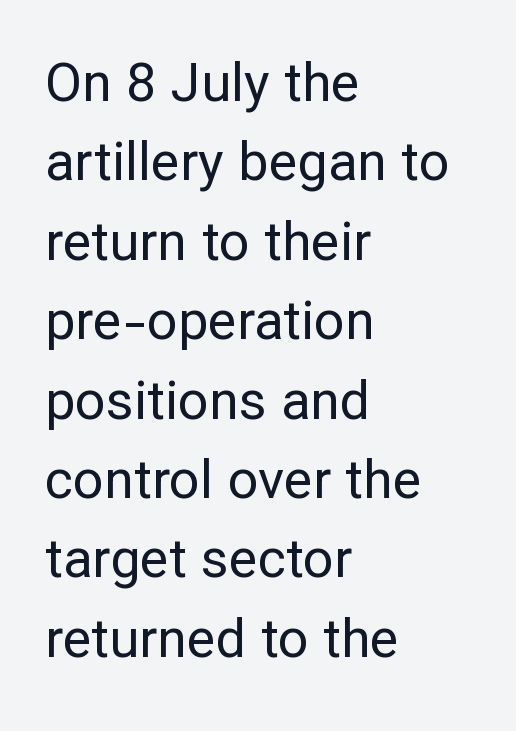
The image shows 54 px regular-weight sans-serif type, upright; set left-aligned, normal line spacing (1.47x), normal letter spacing, not underlined; low stroke contrast and a medium x-height.
